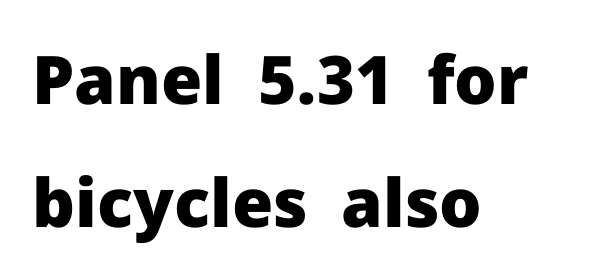
{"serif": "no", "italic": "no", "bold": "yes", "weight": "heavy", "width": "normal", "stroke_contrast": "low", "x_height": "medium", "monospaced": "no", "underline": "no", "align": "left", "line_spacing_ratio": 1.83, "letter_spacing": "normal", "letter_spacing_em": 0.0, "glyph_px": 67}
